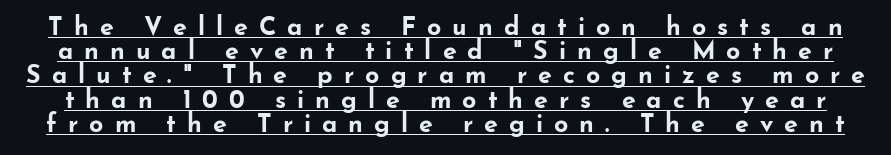
The image shows 25 px bold type, upright; set tight line spacing (0.97x), unusually wide letter spacing (+0.44 em), underlined.
